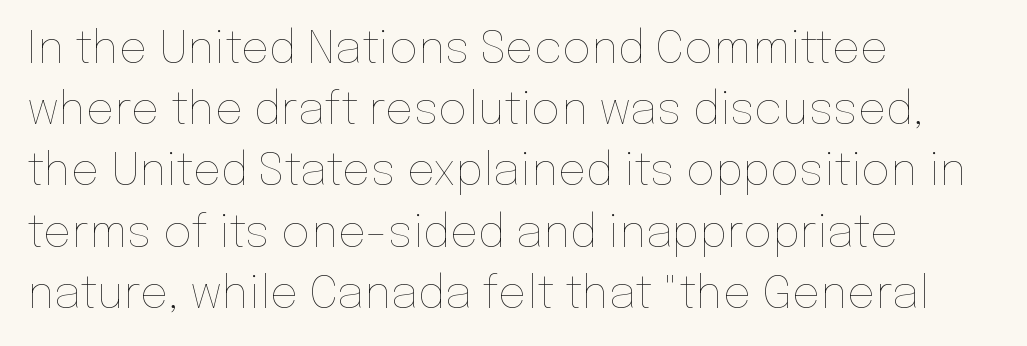
Teacher's note: observe the even left margin — that is flush-left alignment. Decoration check: the copy has no underline. Note the varied advance widths — an 'i' is clearly narrower than an 'm'. Is the letter spacing exaggerated? No — it looks like the ordinary default. Interline gaps are of average width in this sample.
